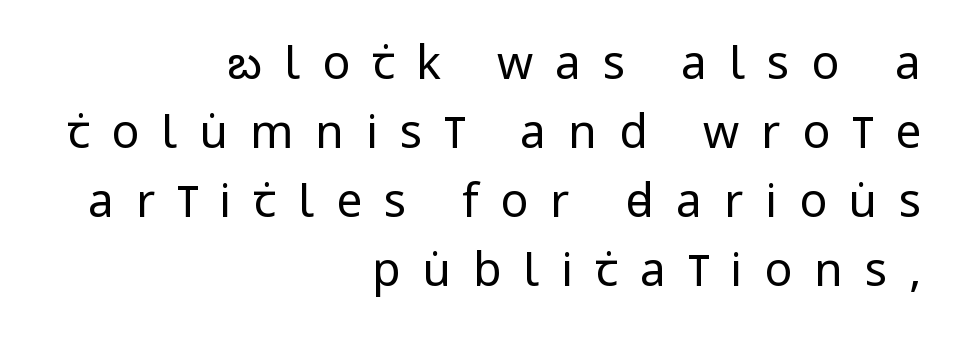
The image shows 46 px regular-weight, condensed sans-serif type, upright; set right-aligned, normal line spacing (1.5x), unusually wide letter spacing (+0.48 em), not underlined; low stroke contrast and a large x-height.
